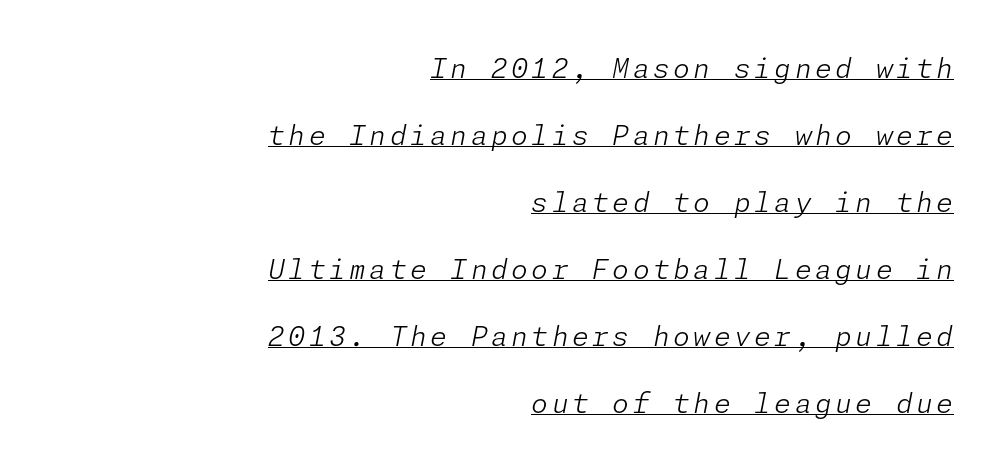
The image shows 27 px text type, italic (leaning right); set right-aligned, loose line spacing (2.48x), underlined.
